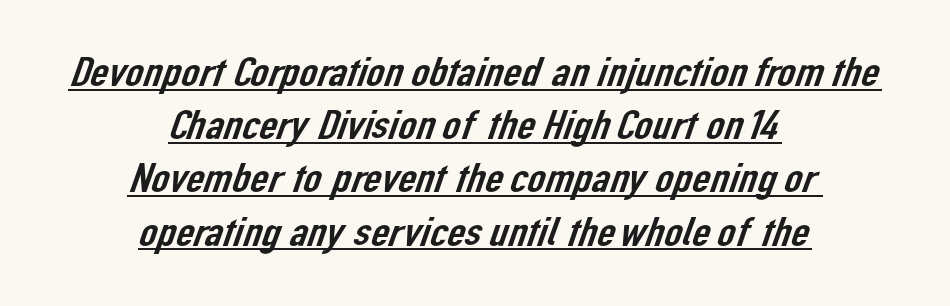
Q: Is the typeface a serif or a sans-serif typeface? A: Sans-serif.
Q: Is the text underlined? A: Yes.
Q: How is the paragraph aligned? A: Centered.
Q: Is the spacing between letters normal or unusually wide? A: Normal.
Q: Is the spacing between lines tight, normal or loose? A: Normal.
Q: Width (condensed, normal, or wide)? A: Normal.
Q: Stroke contrast? A: Low.
Q: x-height? A: Medium.
Q: Monospaced? A: No.
